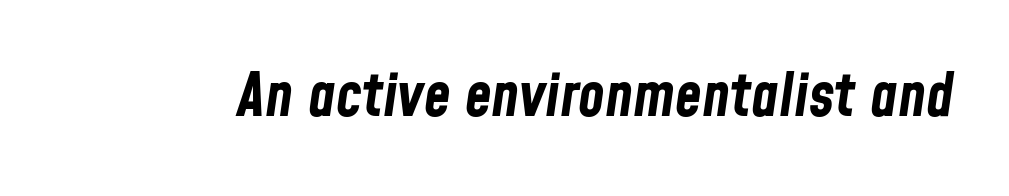
Q: Is the text bold? A: Yes.
Q: Is the text italic (slanted)? A: Yes, it leans right by about 8 degrees.
Q: Is the text underlined? A: No.
Q: Is the spacing between letters normal or unusually wide? A: Normal.
Q: Width (condensed, normal, or wide)? A: Condensed.
Q: Stroke contrast? A: Low.
Q: x-height? A: Medium.
Q: Monospaced? A: No.
